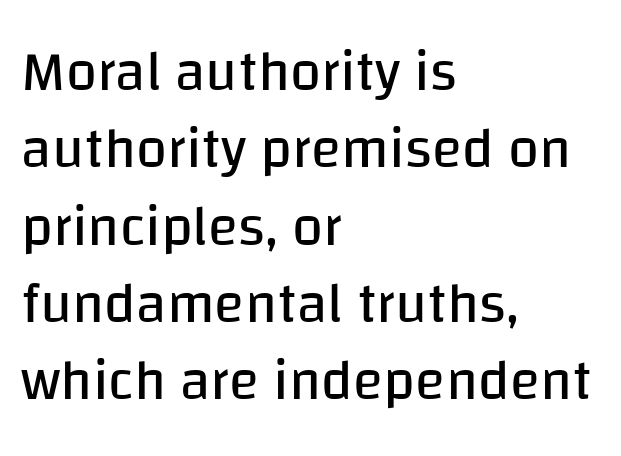
Q: Is the text bold? A: No.
Q: Is the text italic (slanted)? A: No, it is upright.
Q: Is the typeface a serif or a sans-serif typeface? A: Sans-serif.
Q: Is the text underlined? A: No.
Q: How is the paragraph aligned? A: Left-aligned.
Q: Is the spacing between letters normal or unusually wide? A: Normal.
Q: Is the spacing between lines tight, normal or loose? A: Normal.
Q: Width (condensed, normal, or wide)? A: Normal.
Q: Stroke contrast? A: Low.
Q: x-height? A: Large.
Q: Monospaced? A: No.
